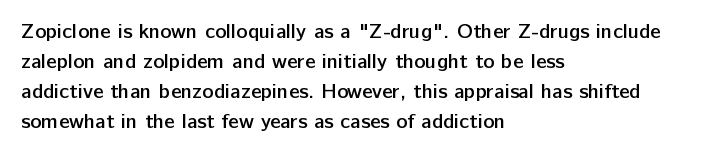
The image shows 21 px text type, upright; set left-aligned, normal line spacing (1.43x), normal letter spacing, not underlined.
